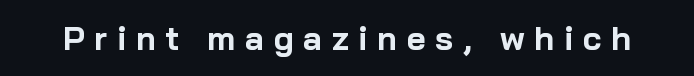
The image shows 33 px bold sans-serif type, upright; set unusually wide letter spacing (+0.29 em), not underlined; low stroke contrast and a medium x-height.
